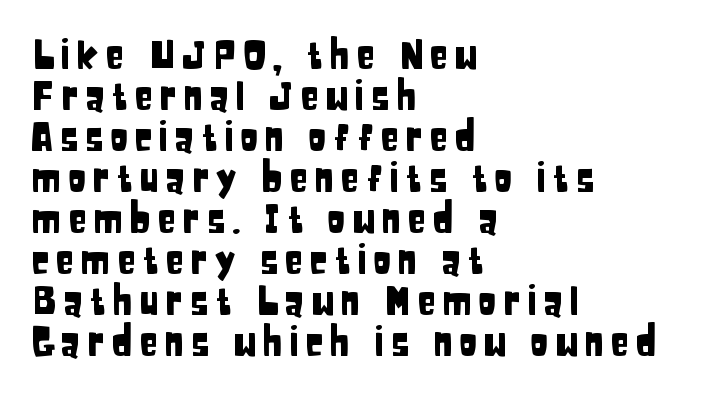
The image shows 39 px condensed sans-serif type, upright; set left-aligned, tight line spacing (1.05x), not underlined; low stroke contrast and a large x-height.
